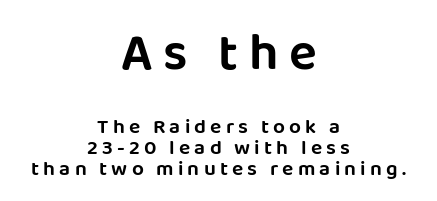
Q: Is the text italic (slanted)? A: No, it is upright.
Q: Is the typeface a serif or a sans-serif typeface? A: Sans-serif.
Q: Is the text underlined? A: No.
Q: How is the paragraph aligned? A: Centered.
Q: Is the spacing between letters normal or unusually wide? A: Unusually wide.
Q: Is the spacing between lines tight, normal or loose? A: Tight.
Q: Which block of text is set in a larger size, the first (top) or the second (bottom)? A: The first (top) one.
Q: Width (condensed, normal, or wide)? A: Normal.
Q: Stroke contrast? A: Low.
Q: x-height? A: Large.
Q: Monospaced? A: No.
